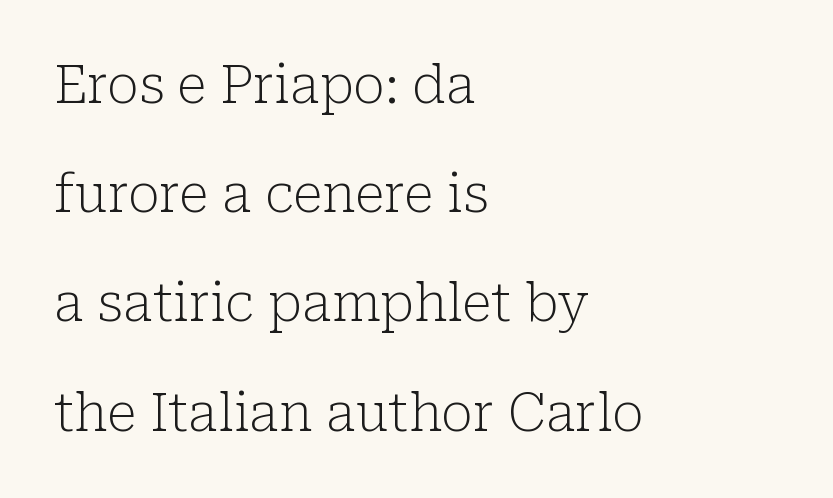
{"serif": "yes", "italic": "no", "bold": "no", "weight": "light", "width": "normal", "stroke_contrast": "low", "x_height": "medium", "monospaced": "no", "underline": "no", "align": "left", "line_spacing": "loose", "line_spacing_ratio": 2.1, "letter_spacing": "normal", "letter_spacing_em": 0.0, "glyph_px": 52}
